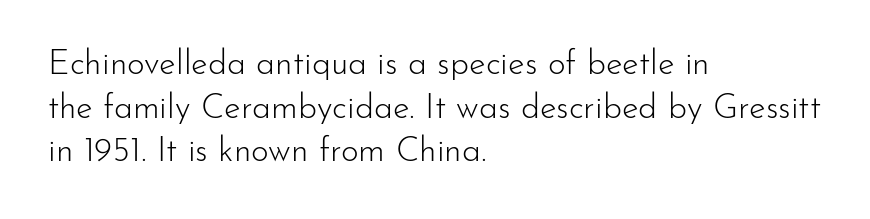
The image shows 34 px light sans-serif type, upright; set left-aligned, normal line spacing (1.28x), normal letter spacing, not underlined; low stroke contrast and a small x-height.
